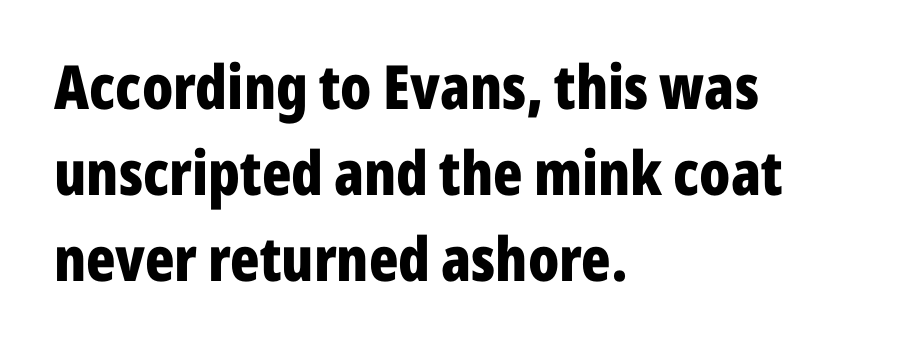
I'd describe the lettering as bold — thick and assertive. Line spacing here is normal. Glance below the letters and you will spot only blank space. Is this a fixed-width face? No — the glyphs have proportional, varying widths. The letters stand straight up with perfectly vertical stems.
